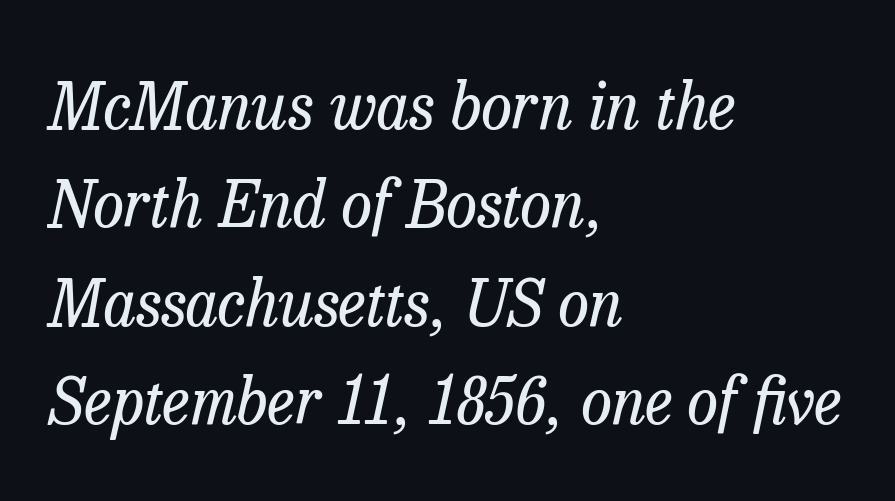
Q: Is the text bold? A: No.
Q: Is the text italic (slanted)? A: Yes, it leans right by about 13 degrees.
Q: Is the typeface a serif or a sans-serif typeface? A: Serif.
Q: Is the text underlined? A: No.
Q: How is the paragraph aligned? A: Left-aligned.
Q: Is the spacing between letters normal or unusually wide? A: Normal.
Q: Is the spacing between lines tight, normal or loose? A: Normal.
Q: Width (condensed, normal, or wide)? A: Normal.
Q: Stroke contrast? A: Low.
Q: x-height? A: Medium.
Q: Monospaced? A: No.
